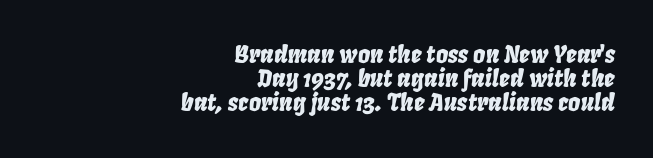
How would I describe the line gaps? Narrow and economical. The paragraph shown leans on its right margin. The lettering tilts uniformly, giving the passage an italic look. The passage shown has conventional tracking throughout. Any mark beneath the type? The region is blank.
